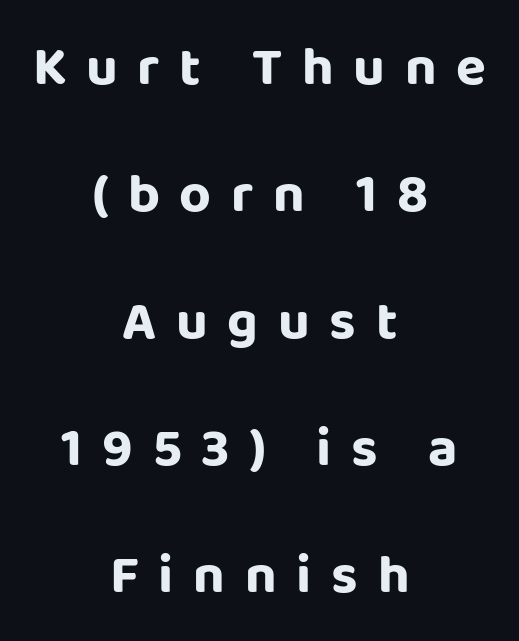
{"serif": "no", "italic": "no", "width": "normal", "stroke_contrast": "low", "x_height": "large", "monospaced": "no", "underline": "no", "align": "center", "line_spacing": "loose", "line_spacing_ratio": 2.31, "letter_spacing": "wide", "letter_spacing_em": 0.36, "glyph_px": 55}
